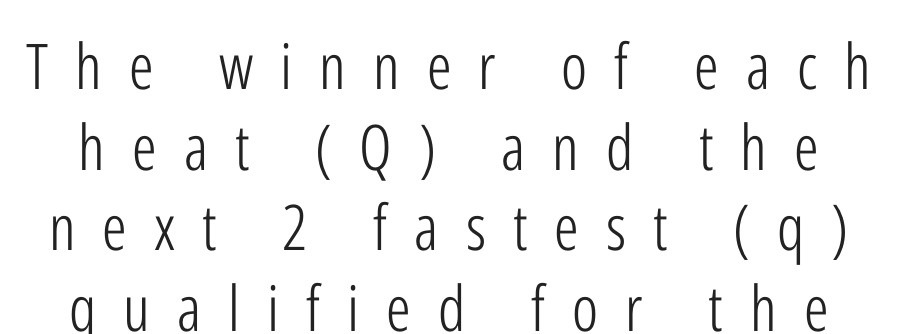
The image shows 63 px light, condensed sans-serif type, upright; set normal line spacing (1.28x), unusually wide letter spacing (+0.43 em), not underlined; low stroke contrast and a medium x-height.
